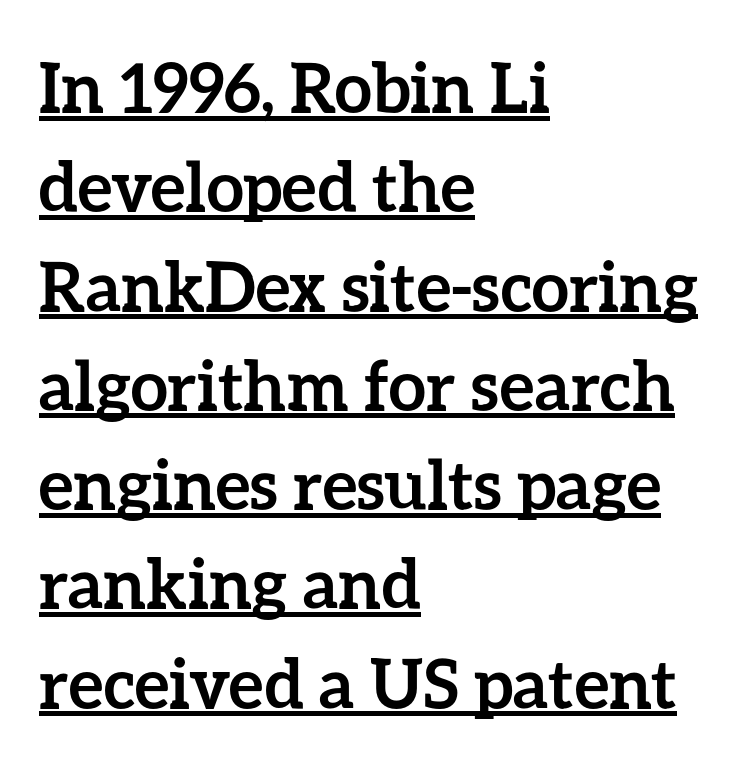
{"italic": "no", "bold": "yes", "weight": "semibold", "width": "normal", "stroke_contrast": "low", "x_height": "medium", "monospaced": "no", "underline": "yes", "align": "left", "line_spacing": "normal", "line_spacing_ratio": 1.46, "letter_spacing": "normal", "letter_spacing_em": 0.0, "glyph_px": 68}
